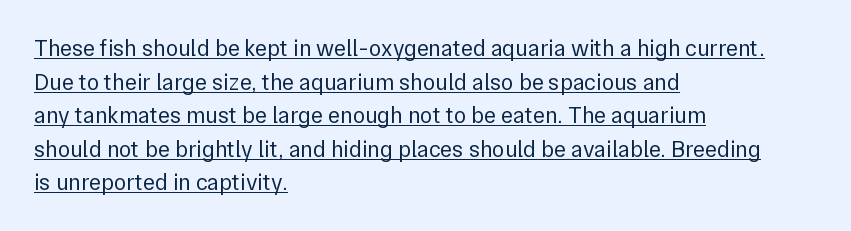
The compositor pushed each line to the left boundary. A typesetter would mark this as roman, not italic. The strokes are not fattened; the text isn't bold. No extra tracking has been applied to these lines. The specimen includes a rule beneath the text block's lines.
